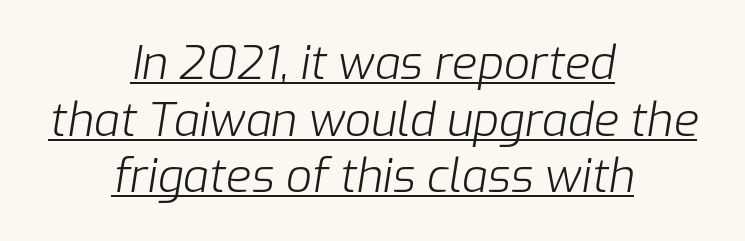
{"italic": "yes", "lean": "right", "slant_degrees": 9, "bold": "no", "weight": "light", "width": "normal", "stroke_contrast": "low", "x_height": "medium", "monospaced": "no", "underline": "yes", "align": "center", "line_spacing_ratio": 1.23, "letter_spacing": "normal", "letter_spacing_em": 0.0, "glyph_px": 46}
